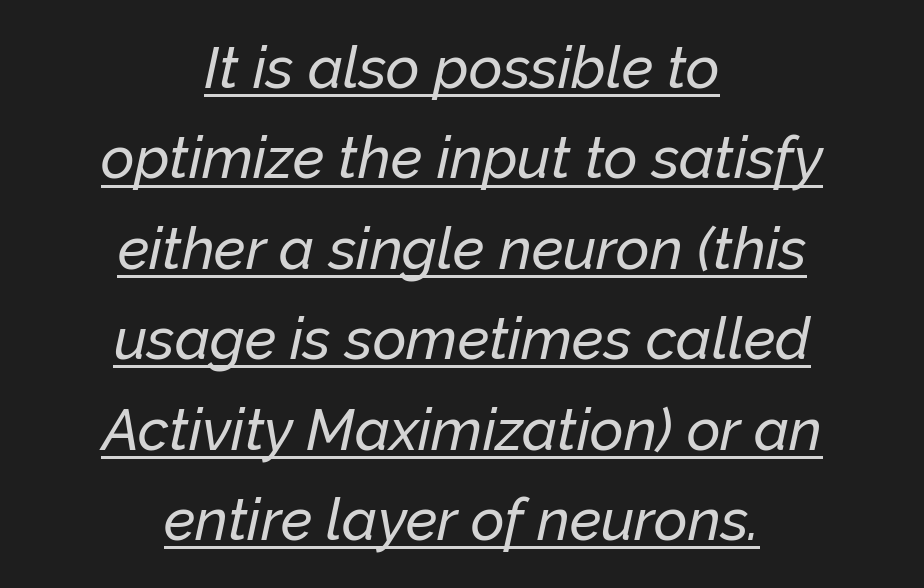
The image shows 58 px text type, italic (leaning right); set centered, normal line spacing (1.56x), normal letter spacing, underlined; low stroke contrast and a medium x-height.
